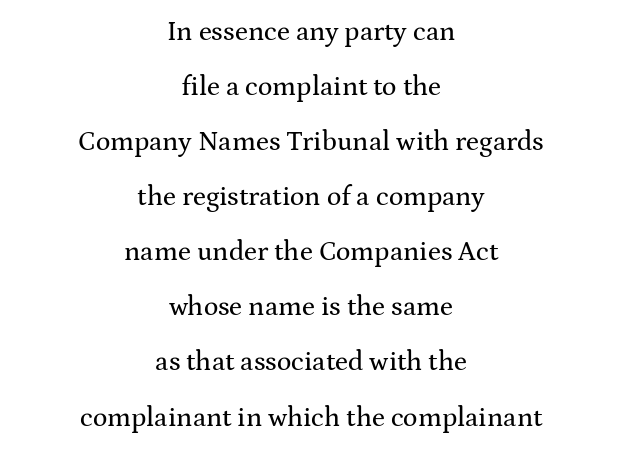
Italic? Not at all — the glyphs are vertical. This sample uses plain, unmodified letter spacing. The space between consecutive lines is lavish. Visually the block forms a symmetrical silhouette, jagged on both flanks. Beneath every word, the page is bare.
